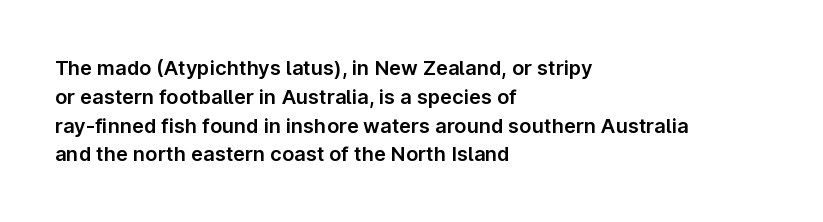
{"italic": "no", "underline": "no", "align": "left", "line_spacing": "normal", "line_spacing_ratio": 1.44, "letter_spacing": "normal", "letter_spacing_em": 0.0, "glyph_px": 20}
